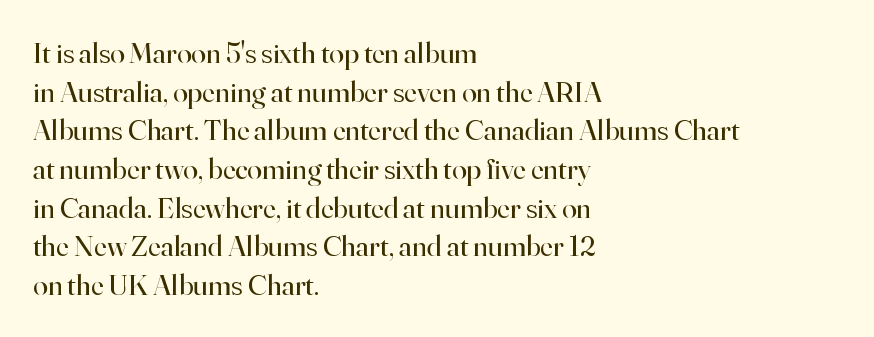
The rendering uses natural spacing where letterforms have individual widths. Students, observe: this is what conventionally led text looks like. This sample uses an upright cut, with every glyph sitting square on the baseline. The zone under the glyphs is completely vacant.
